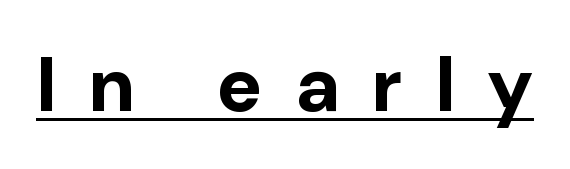
Q: Is the text bold? A: Yes.
Q: Is the text italic (slanted)? A: No, it is upright.
Q: Is the typeface a serif or a sans-serif typeface? A: Sans-serif.
Q: Is the text underlined? A: Yes.
Q: Is the spacing between letters normal or unusually wide? A: Unusually wide.
Q: Width (condensed, normal, or wide)? A: Normal.
Q: Stroke contrast? A: Low.
Q: x-height? A: Medium.
Q: Monospaced? A: No.
